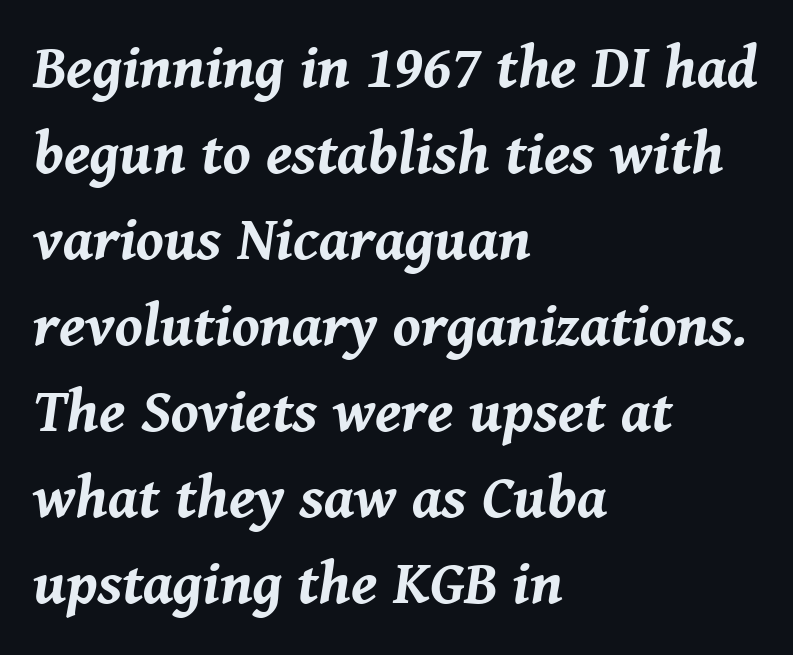
The image shows 61 px bold type, italic (leaning right); set left-aligned, normal line spacing (1.41x), normal letter spacing, not underlined; medium stroke contrast and a medium x-height.
